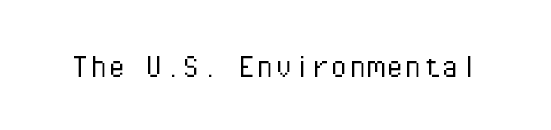
The image shows 37 px light sans-serif type, upright, monospaced; set normal letter spacing, not underlined; low stroke contrast and a medium x-height.
